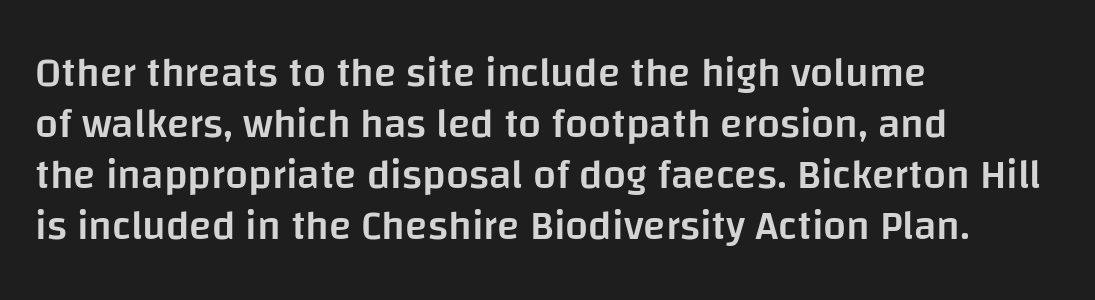
The image shows 41 px semibold sans-serif type, upright; set left-aligned, line spacing 1.24x, normal letter spacing, not underlined; low stroke contrast and a large x-height.
